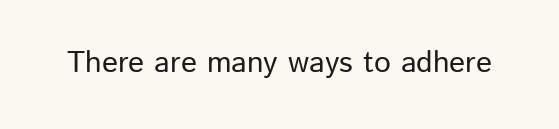
Rendered with straight, roman letterforms. Clear beneath every line of the passage. Short note: letters normally spaced. The letters advance in unequal steps, a hallmark of proportional type.
